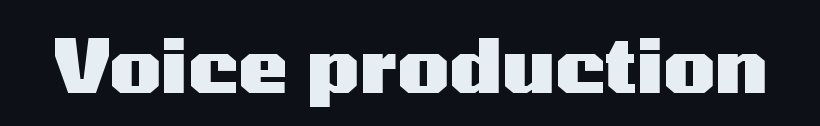
{"serif": "no", "italic": "no", "bold": "yes", "weight": "heavy", "width": "wide", "stroke_contrast": "medium", "x_height": "medium", "monospaced": "no", "underline": "no", "letter_spacing": "normal", "letter_spacing_em": 0.0, "glyph_px": 75}
